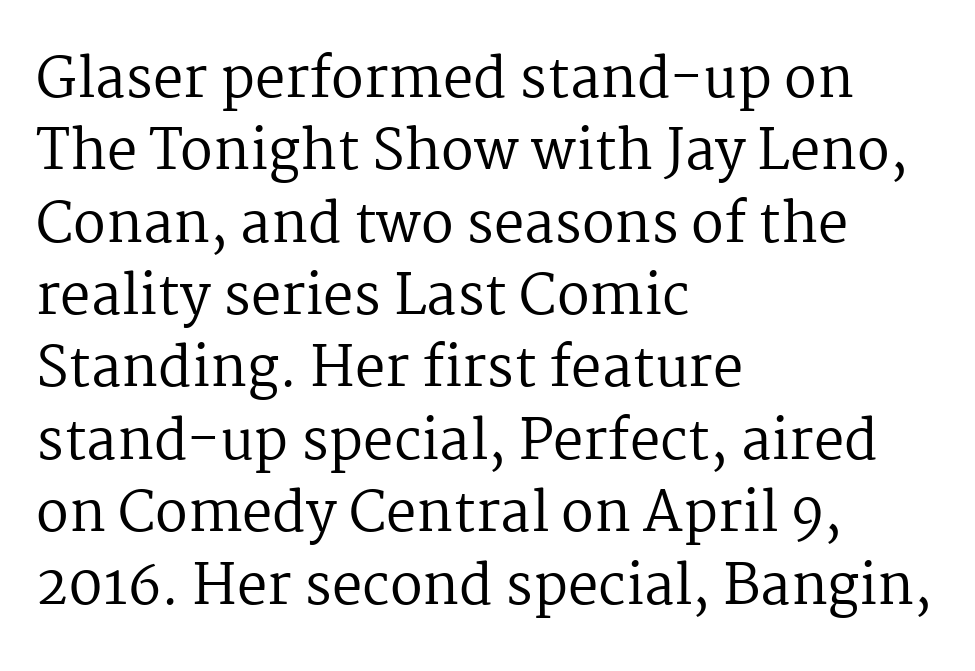
{"serif": "yes", "italic": "no", "bold": "no", "weight": "regular", "width": "normal", "stroke_contrast": "medium", "x_height": "medium", "monospaced": "no", "underline": "no", "align": "left", "line_spacing": "normal", "line_spacing_ratio": 1.34, "letter_spacing": "normal", "letter_spacing_em": 0.0, "glyph_px": 54}
